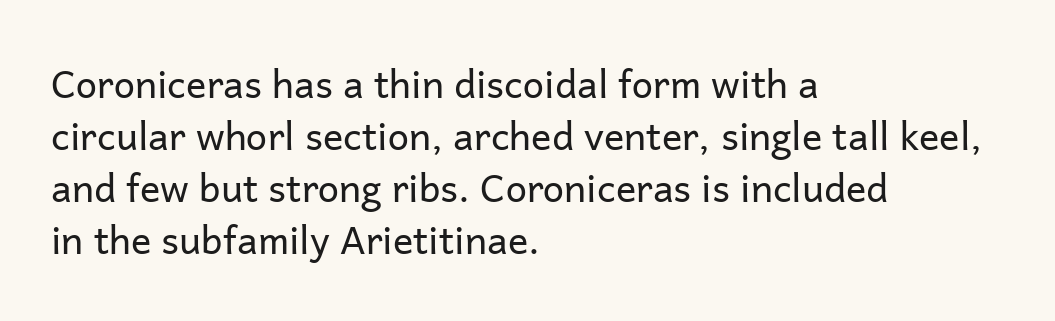
These lines are rendered in a variable-pitch font. This rendering uses left alignment, leaving the right contour irregular. Weight class: somewhere from thin through regular. The rendering keeps characters at their native spacing.
